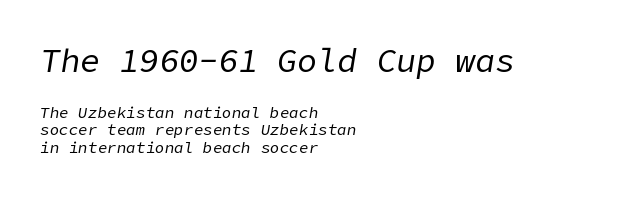
{"italic": "yes", "lean": "right", "slant_degrees": 9, "bold": "no", "weight": "regular", "width": "normal", "stroke_contrast": "low", "x_height": "medium", "underline": "no", "align": "left", "line_spacing": "tight", "line_spacing_ratio": 1.1, "letter_spacing": "normal", "letter_spacing_em": 0.0, "larger_block": "first", "size_ratio": 2.06, "glyph_px": 33}
